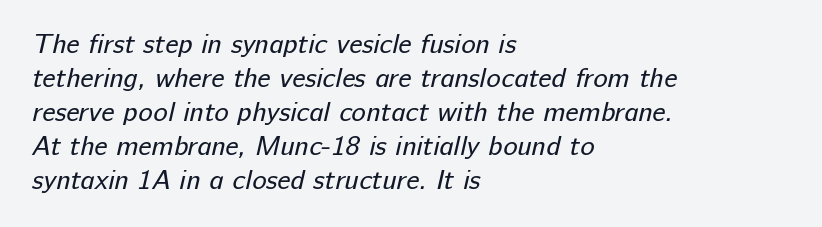
{"bold": "no", "underline": "no", "align": "left", "line_spacing": "normal", "line_spacing_ratio": 1.26, "letter_spacing": "normal", "letter_spacing_em": 0.0, "glyph_px": 27}
